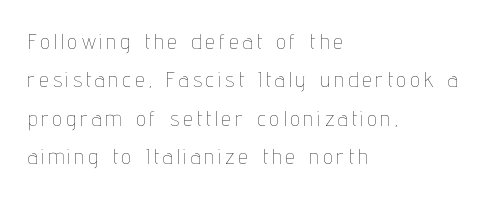
Check the space under the baseline: it is left empty. The paragraph shown leans on its left margin. The face used here is rendered with a markedly widened letterfit. Does the lettering tilt? It doesn't — this is upright. These glyphs show unthickened strokes, regular width or finer.
